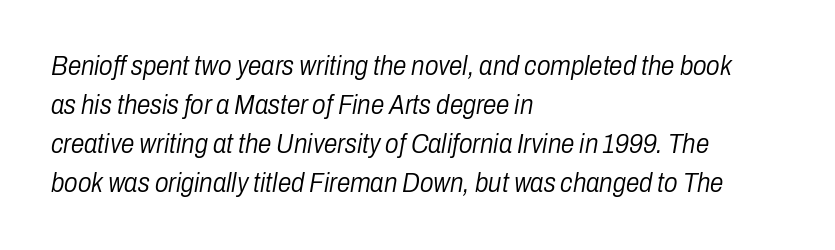
{"italic": "yes", "lean": "right", "slant_degrees": 10, "bold": "no", "underline": "no", "align": "left", "line_spacing": "normal", "line_spacing_ratio": 1.45, "letter_spacing": "normal", "letter_spacing_em": 0.0, "glyph_px": 27}
